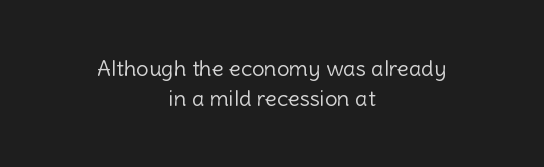
Q: Is the text bold? A: No.
Q: Is the text italic (slanted)? A: No, it is upright.
Q: Is the text underlined? A: No.
Q: How is the paragraph aligned? A: Centered.
Q: Is the spacing between letters normal or unusually wide? A: Normal.
Q: Is the spacing between lines tight, normal or loose? A: Normal.
